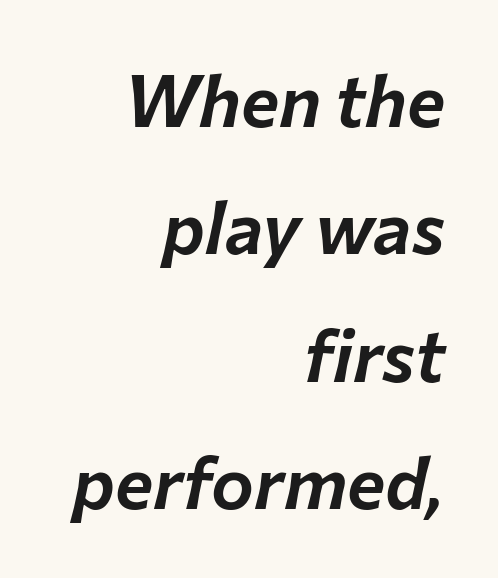
{"italic": "yes", "lean": "right", "slant_degrees": 12, "width": "normal", "stroke_contrast": "low", "x_height": "medium", "monospaced": "no", "underline": "no", "align": "right", "line_spacing_ratio": 1.77, "letter_spacing": "normal", "letter_spacing_em": 0.0, "glyph_px": 72}
